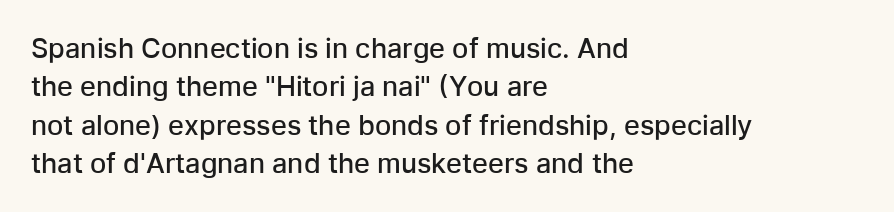
{"italic": "no", "bold": "semi", "underline": "no", "align": "left", "line_spacing": "normal", "line_spacing_ratio": 1.42, "letter_spacing": "normal", "letter_spacing_em": 0.0, "glyph_px": 27}
